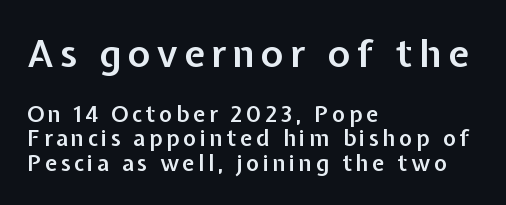
{"serif": "no", "italic": "no", "bold": "semi", "weight": "semibold", "width": "normal", "stroke_contrast": "low", "x_height": "medium", "monospaced": "no", "underline": "no", "align": "left", "line_spacing": "tight", "line_spacing_ratio": 1.1, "larger_block": "first", "size_ratio": 1.73, "glyph_px": 38}
